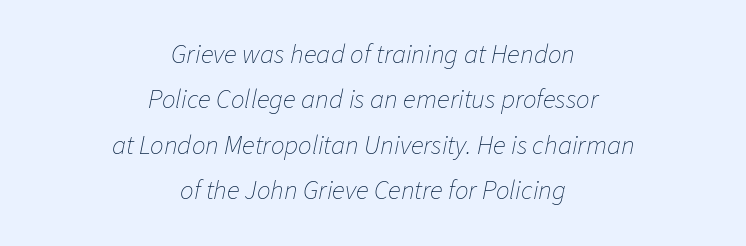
The image shows 27 px text type, italic (leaning right); set centered, normal line spacing (1.68x), normal letter spacing, not underlined.
